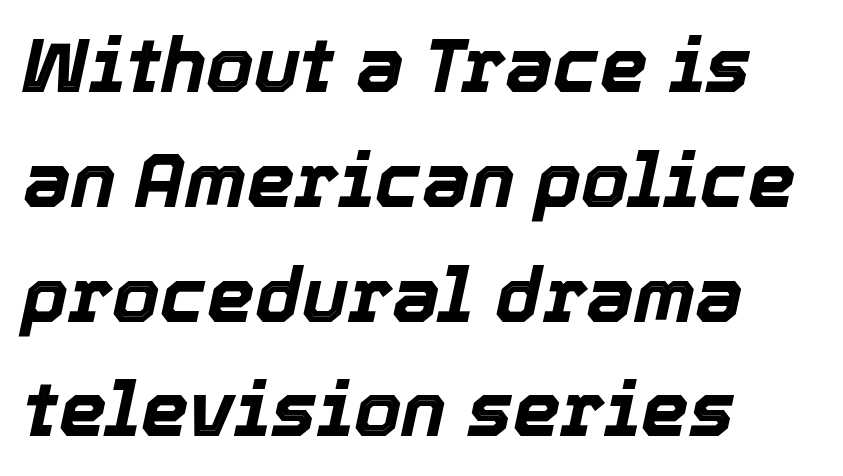
The block of text has a typical density, with ordinary space between rows. The glyphs are unaccompanied by any horizontal stroke below them. Italic: yes, the glyphs are oblique. Letter spacing: default. The ragged edge is on the right, which tells us the setting is flush left. This sample has the flowing, uneven cadence of proportional lettering.
